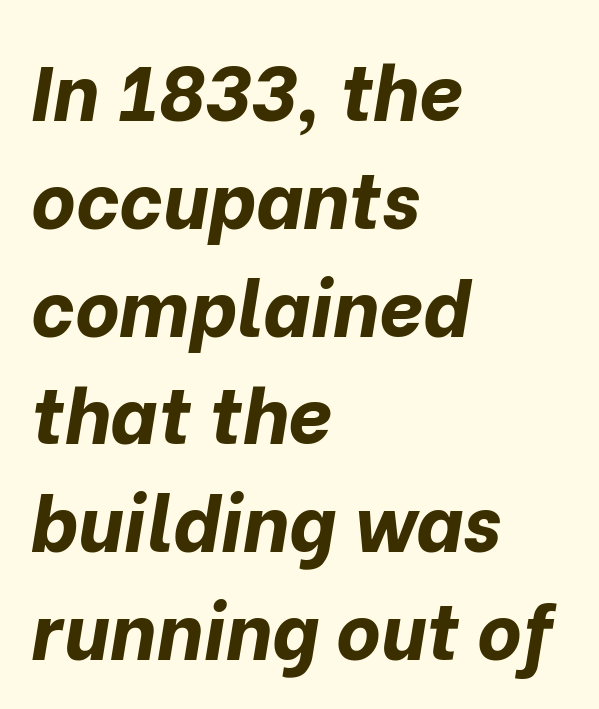
{"italic": "yes", "lean": "right", "slant_degrees": 10, "bold": "yes", "weight": "bold", "width": "normal", "stroke_contrast": "low", "x_height": "medium", "monospaced": "no", "underline": "no", "align": "left", "line_spacing": "normal", "line_spacing_ratio": 1.4, "letter_spacing": "normal", "letter_spacing_em": 0.0, "glyph_px": 77}
